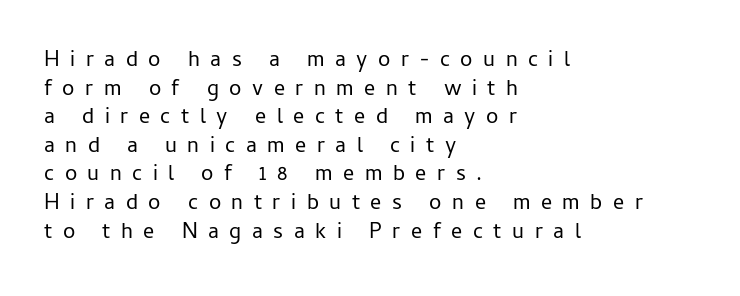
{"italic": "no", "bold": "no", "underline": "no", "align": "left", "line_spacing": "normal", "line_spacing_ratio": 1.3, "letter_spacing": "wide", "letter_spacing_em": 0.48, "glyph_px": 22}
